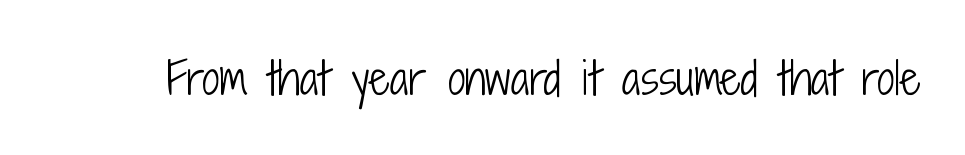
These lines are rendered in a variable-pitch font. How are the letters spaced? Ordinarily, with no added tracking. The font's upright variant was chosen for this text. The letters look calm and open, with moderate or lighter stems. Only glyphs here, with clear space below each row. In terms of letterform style, serifs are entirely absent.
